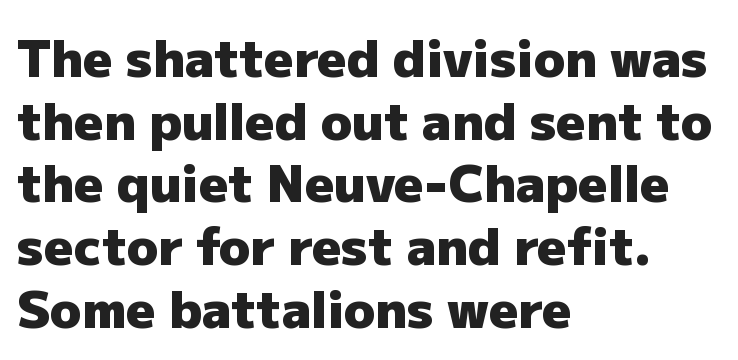
The image shows 51 px heavy sans-serif type, upright; set left-aligned, line spacing 1.23x, normal letter spacing, not underlined; low stroke contrast and a medium x-height.
